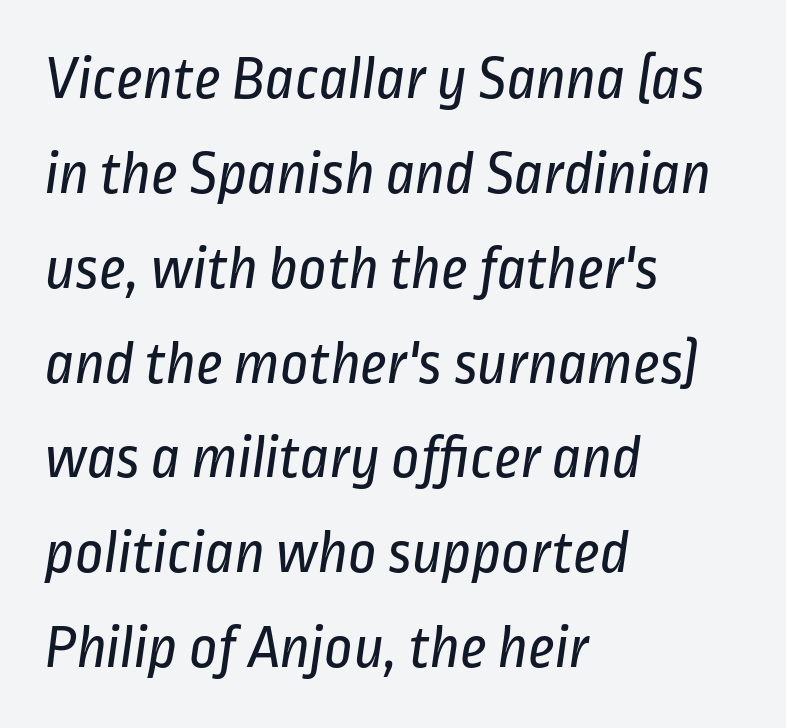
Q: Is the text bold? A: No.
Q: Is the typeface a serif or a sans-serif typeface? A: Sans-serif.
Q: Is the text underlined? A: No.
Q: How is the paragraph aligned? A: Left-aligned.
Q: Is the spacing between letters normal or unusually wide? A: Normal.
Q: Is the spacing between lines tight, normal or loose? A: Normal.
Q: Width (condensed, normal, or wide)? A: Condensed.
Q: Stroke contrast? A: Low.
Q: x-height? A: Medium.
Q: Monospaced? A: No.
